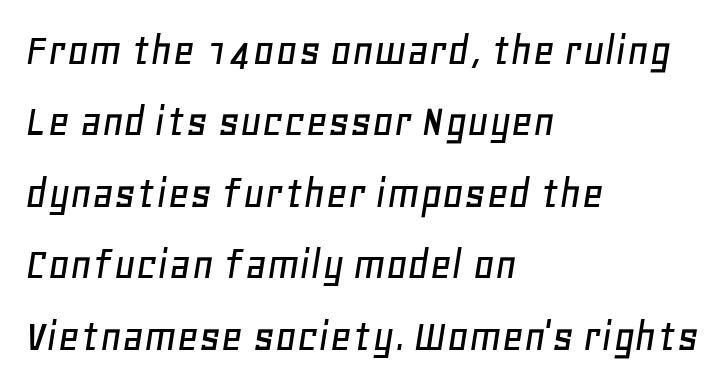
{"italic": "yes", "lean": "right", "slant_degrees": 11, "width": "normal", "stroke_contrast": "low", "x_height": "large", "monospaced": "no", "underline": "no", "align": "left", "line_spacing": "normal", "line_spacing_ratio": 1.52, "letter_spacing": "normal", "letter_spacing_em": 0.0, "glyph_px": 47}
